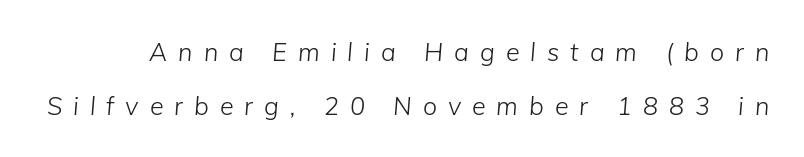
{"italic": "yes", "lean": "right", "slant_degrees": 5, "bold": "no", "underline": "no", "line_spacing": "loose", "line_spacing_ratio": 2.16, "letter_spacing": "wide", "letter_spacing_em": 0.44, "glyph_px": 25}
